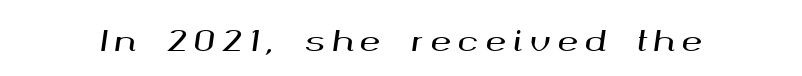
You could not count columns in this text — the font is proportionally spaced. The letters are slanted; this is an italic face. In terms of letterspacing, this is a distinctly airy, spread setting. Descenders are the only things crossing below the line.
